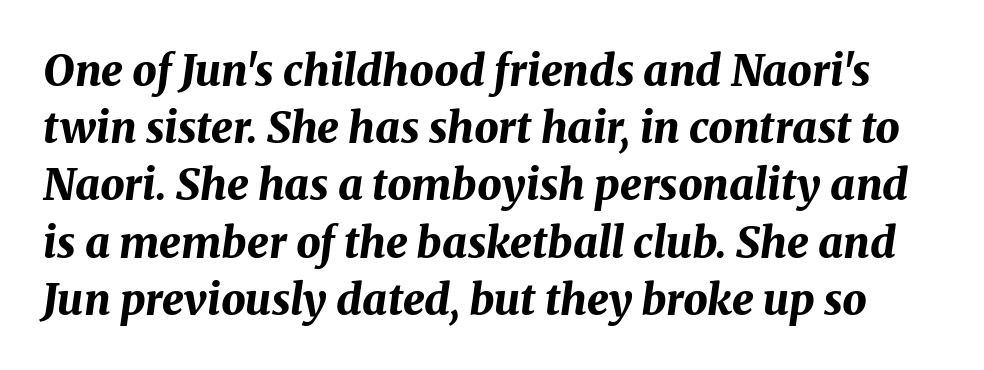
Q: Is the text bold? A: Yes.
Q: Is the text italic (slanted)? A: Yes, it leans right by about 8 degrees.
Q: Is the text underlined? A: No.
Q: Is the spacing between letters normal or unusually wide? A: Normal.
Q: Is the spacing between lines tight, normal or loose? A: Normal.
Q: Width (condensed, normal, or wide)? A: Normal.
Q: Stroke contrast? A: Medium.
Q: x-height? A: Medium.
Q: Monospaced? A: No.
